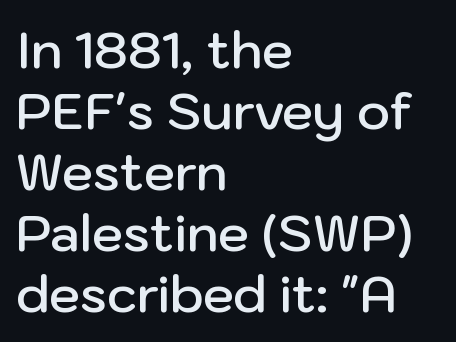
The image shows 50 px semibold sans-serif type, upright; set left-aligned, line spacing 1.22x, normal letter spacing, not underlined; low stroke contrast and a medium x-height.
